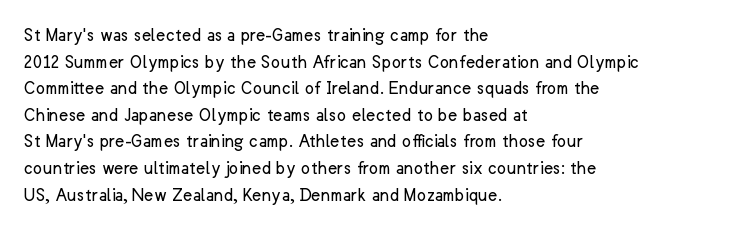
The image shows 20 px text type, upright; set left-aligned, normal line spacing (1.33x), normal letter spacing, not underlined.
